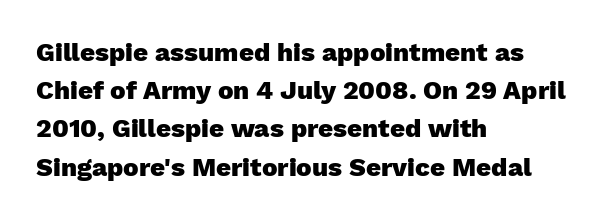
Q: Is the text bold? A: Yes.
Q: Is the text italic (slanted)? A: No, it is upright.
Q: Is the text underlined? A: No.
Q: How is the paragraph aligned? A: Left-aligned.
Q: Is the spacing between letters normal or unusually wide? A: Normal.
Q: Is the spacing between lines tight, normal or loose? A: Normal.
